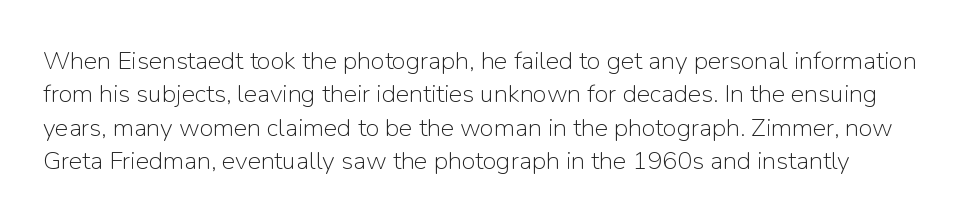
The image shows 25 px text type, upright; set normal line spacing (1.34x), normal letter spacing, not underlined.
